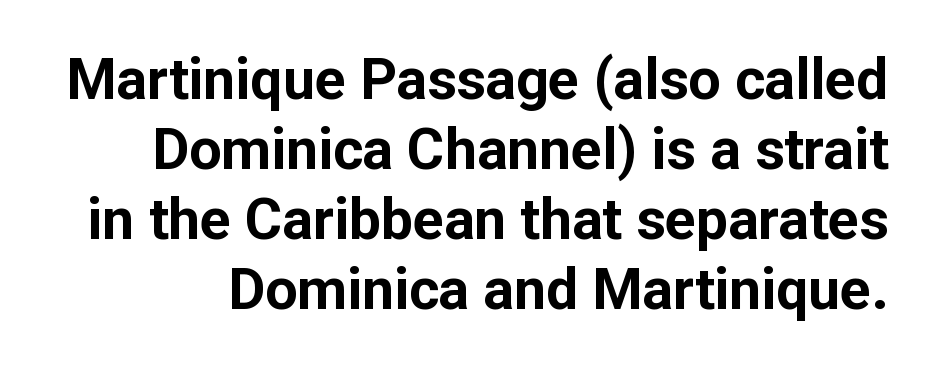
The image shows 57 px bold sans-serif type, upright; set line spacing 1.23x, normal letter spacing, not underlined; low stroke contrast and a medium x-height.
